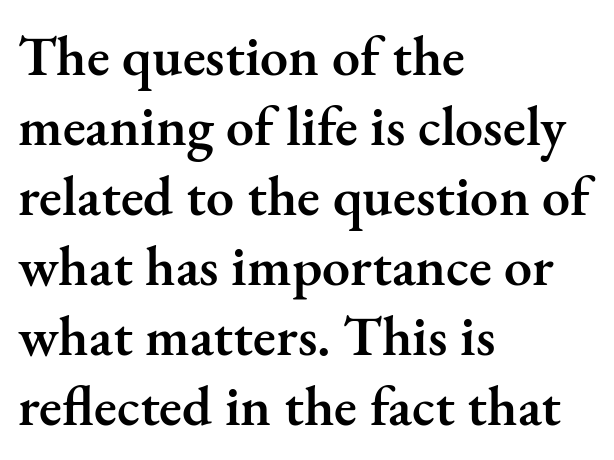
Is this a sans? No — the strokes have serifs. Do the letters lean? They stand straight. This block has exactly the height ordinary leading produces. Clear beneath every line of the passage. What stands out about the letter spacing? Nothing — it is the standard amount.
